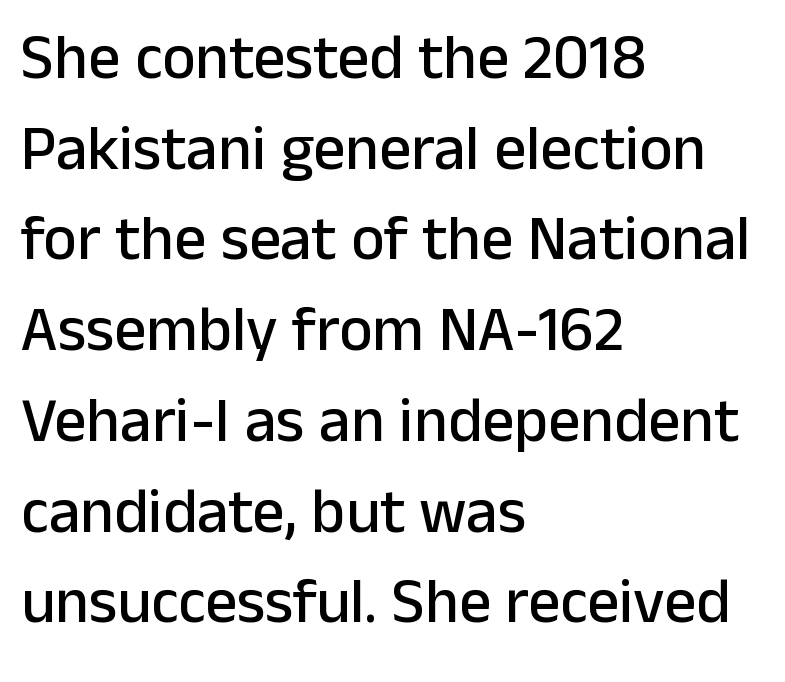
The image shows 63 px sans-serif type, upright; set left-aligned, normal line spacing (1.44x), normal letter spacing, not underlined; low stroke contrast and a medium x-height.
